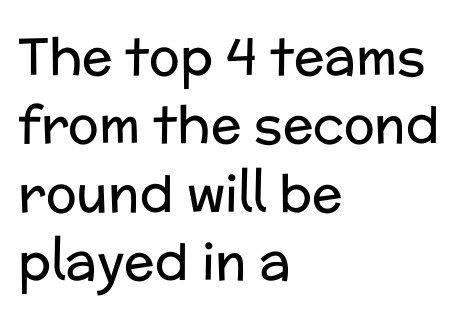
{"serif": "no", "italic": "no", "bold": "no", "weight": "regular", "width": "normal", "stroke_contrast": "low", "x_height": "medium", "monospaced": "no", "underline": "no", "align": "left", "line_spacing": "normal", "line_spacing_ratio": 1.34, "letter_spacing": "normal", "letter_spacing_em": 0.0, "glyph_px": 51}
